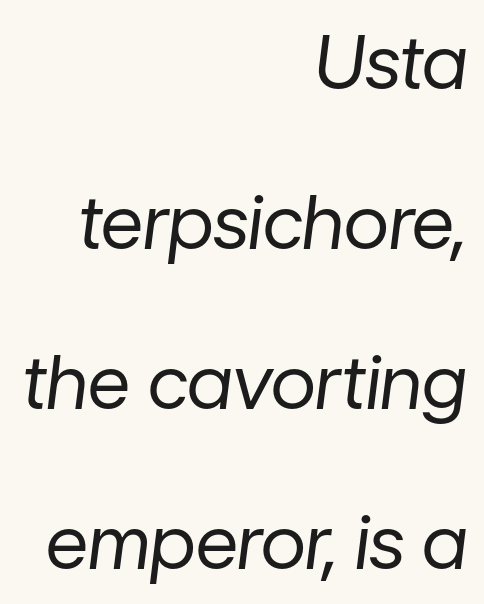
The image shows 74 px regular-weight type, italic (leaning right); set right-aligned, loose line spacing (2.16x), normal letter spacing, not underlined; low stroke contrast and a medium x-height.
